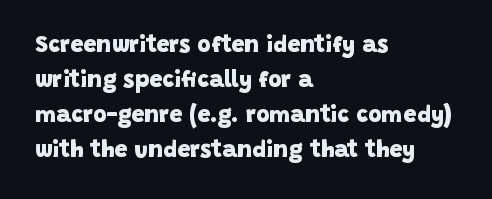
{"bold": "yes", "underline": "no", "align": "left", "line_spacing": "normal", "line_spacing_ratio": 1.52, "letter_spacing": "normal", "letter_spacing_em": 0.0, "glyph_px": 23}
